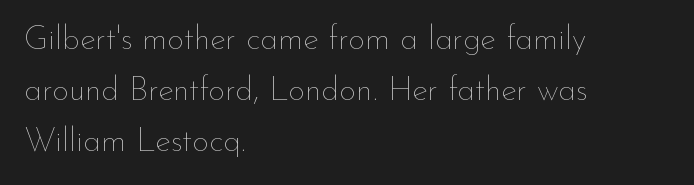
{"italic": "no", "bold": "no", "weight": "thin", "width": "normal", "stroke_contrast": "low", "x_height": "small", "monospaced": "no", "underline": "no", "align": "left", "line_spacing": "normal", "line_spacing_ratio": 1.55, "letter_spacing": "normal", "letter_spacing_em": 0.0, "glyph_px": 33}
